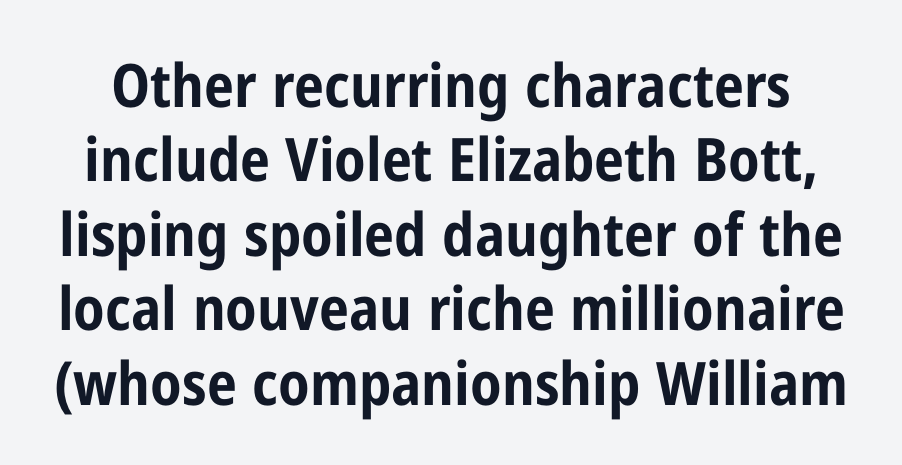
Spacing between characters is what you'd get straight out of the box. Examine the stroke ends and you'll find no serifs. Do the letters lean? They stand straight. Compared with an ordinary text face, these strokes are far heavier — a full bold. This rendering features lettering with no underline. You could not count columns in this text — the font is proportionally spaced.
